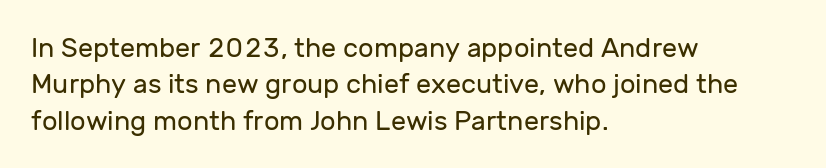
{"italic": "no", "bold": "no", "underline": "no", "align": "left", "line_spacing": "normal", "line_spacing_ratio": 1.35, "letter_spacing": "normal", "letter_spacing_em": 0.0, "glyph_px": 27}
